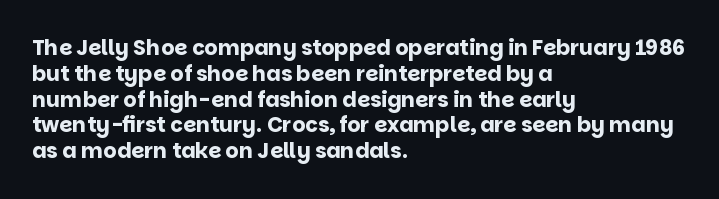
Q: Is the text bold? A: Yes.
Q: Is the text italic (slanted)? A: No, it is upright.
Q: Is the text underlined? A: No.
Q: How is the paragraph aligned? A: Left-aligned.
Q: Is the spacing between letters normal or unusually wide? A: Normal.
